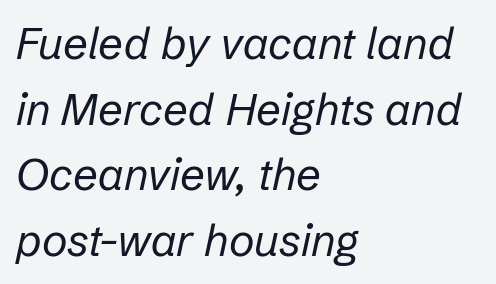
Q: Is the text bold? A: No.
Q: Is the text italic (slanted)? A: Yes, it leans right by about 12 degrees.
Q: Is the text underlined? A: No.
Q: How is the paragraph aligned? A: Left-aligned.
Q: Is the spacing between letters normal or unusually wide? A: Normal.
Q: Is the spacing between lines tight, normal or loose? A: Normal.
Q: Width (condensed, normal, or wide)? A: Normal.
Q: Stroke contrast? A: Low.
Q: x-height? A: Medium.
Q: Monospaced? A: No.
